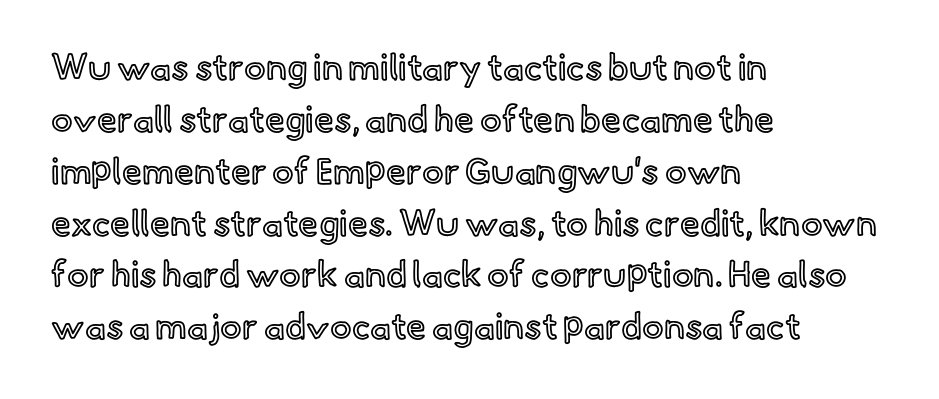
The image shows 36 px text type, upright; set left-aligned, normal line spacing (1.44x), normal letter spacing, not underlined; a small x-height.
